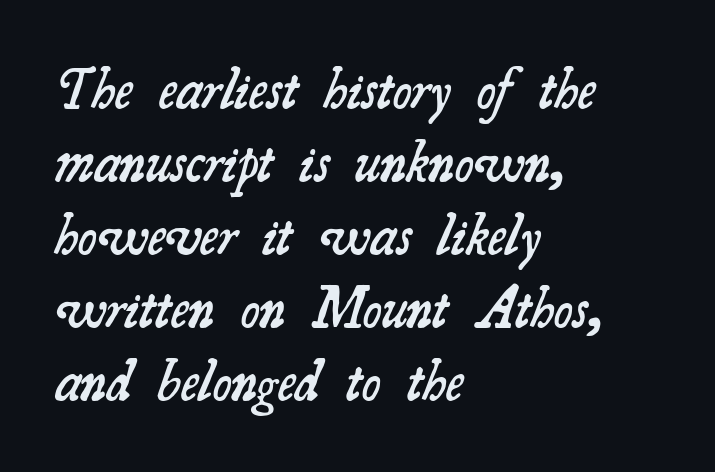
{"serif": "yes", "bold": "semi", "weight": "semibold", "width": "normal", "stroke_contrast": "medium", "x_height": "small", "monospaced": "no", "underline": "no", "align": "left", "line_spacing": "normal", "line_spacing_ratio": 1.28, "letter_spacing": "normal", "letter_spacing_em": 0.0, "glyph_px": 57}
